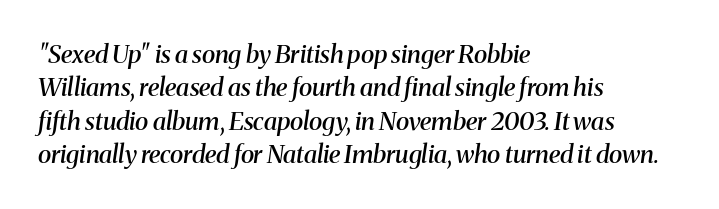
Is the block centered? No — it sits flush against the left margin. Baseline-to-baseline distance is the conventional proportion of letter height. On the weight axis this lands at semibold, roughly 600. Every character sits at an angle, as italics do. Quick note: underline off.
